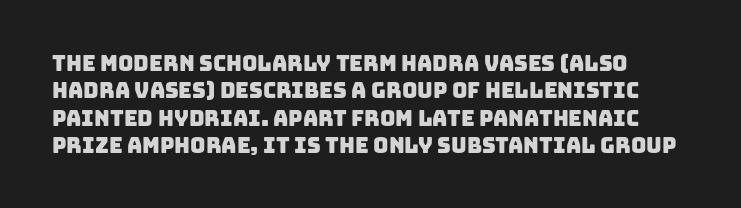
{"underline": "no", "line_spacing": "normal", "line_spacing_ratio": 1.3, "letter_spacing": "normal", "letter_spacing_em": 0.0, "glyph_px": 21}
